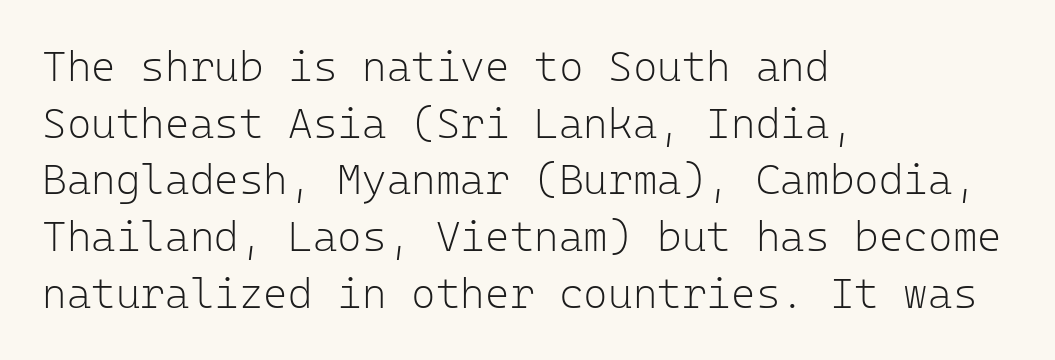
Q: Is the text bold? A: No.
Q: Is the text italic (slanted)? A: No, it is upright.
Q: Is the typeface a serif or a sans-serif typeface? A: Sans-serif.
Q: Is the text underlined? A: No.
Q: How is the paragraph aligned? A: Left-aligned.
Q: Is the spacing between letters normal or unusually wide? A: Normal.
Q: Is the spacing between lines tight, normal or loose? A: Normal.
Q: Width (condensed, normal, or wide)? A: Normal.
Q: Stroke contrast? A: Low.
Q: x-height? A: Medium.
Q: Monospaced? A: Yes.
